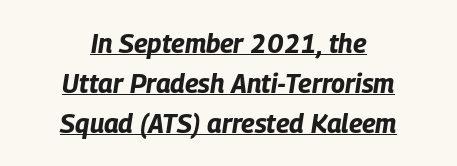
The image shows 26 px bold type, italic (leaning right); set centered, normal line spacing (1.53x), normal letter spacing, underlined.
